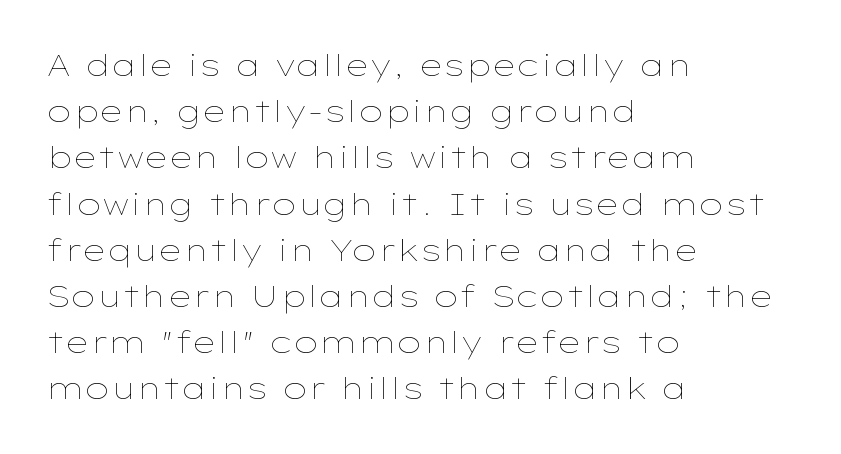
Q: Is the text bold? A: No.
Q: Is the text italic (slanted)? A: No, it is upright.
Q: Is the text underlined? A: No.
Q: How is the paragraph aligned? A: Left-aligned.
Q: Is the spacing between letters normal or unusually wide? A: Normal.
Q: Is the spacing between lines tight, normal or loose? A: Normal.
Q: Width (condensed, normal, or wide)? A: Wide.
Q: Stroke contrast? A: Low.
Q: x-height? A: Medium.
Q: Monospaced? A: No.
